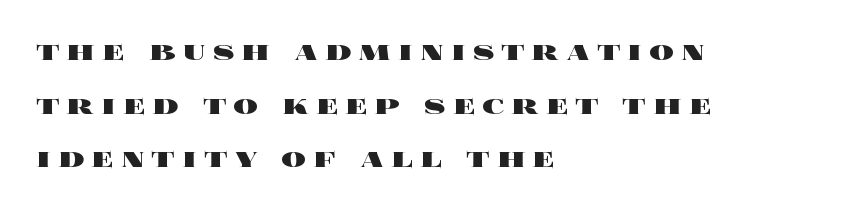
The passage shown is typed in a proportional face where columns would drift. Typesetter's note: full bold, strokes at maximum text heaviness. The rendering anchors every line to the left-hand side. The type is letterspaced generously, with wide tracking. A typesetter would mark this as roman, not italic. Beneath every word, the page is bare.
